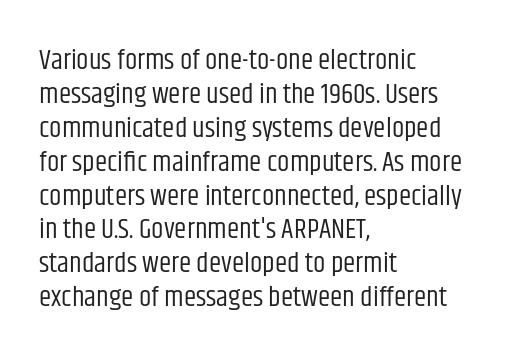
Vertical strokes here are truly vertical. Heft: none added — not bold. Here the designer chose a conventional face with non-uniform glyph widths. There is no visible air inserted between adjacent glyphs. Regarding serifs, this sample does without them. Underline: absent.
